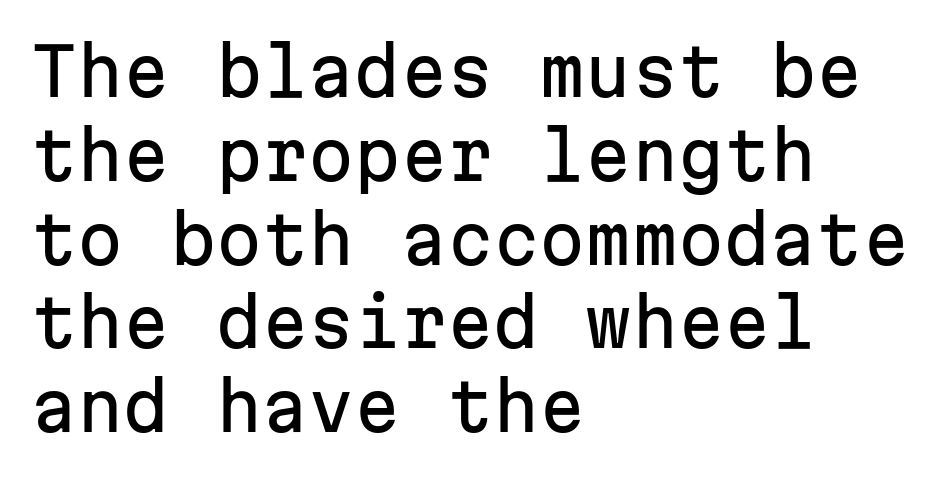
The foot of each line stays bare and open. This is sans-serif lettering, the kind often seen on screens and signage. These lines are rendered in a fixed-pitch font. The lines in this sample share a left origin and differ only in where they stop. How are the letters spaced? Ordinarily, with no added tracking.
